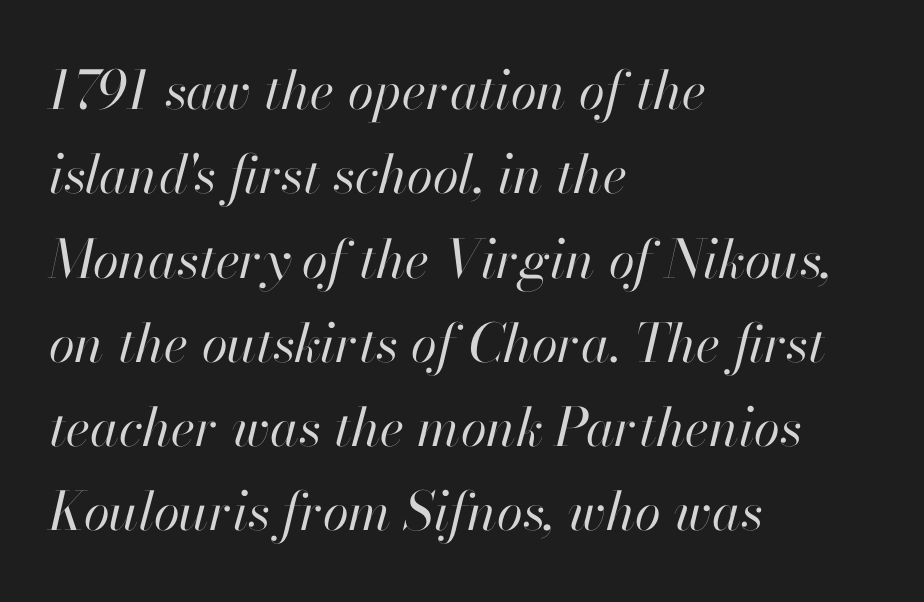
Q: Is the text bold? A: No.
Q: Is the text italic (slanted)? A: Yes, it leans right by about 13 degrees.
Q: Is the text underlined? A: No.
Q: How is the paragraph aligned? A: Left-aligned.
Q: Is the spacing between letters normal or unusually wide? A: Normal.
Q: Is the spacing between lines tight, normal or loose? A: Normal.
Q: Width (condensed, normal, or wide)? A: Normal.
Q: Stroke contrast? A: High.
Q: x-height? A: Small.
Q: Monospaced? A: No.
